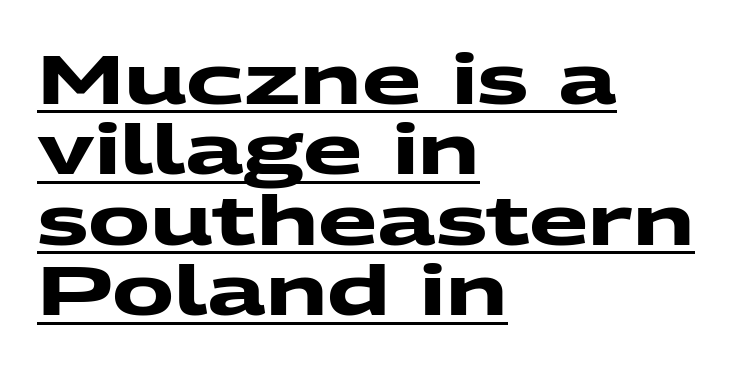
Q: Is the text bold? A: Yes.
Q: Is the typeface a serif or a sans-serif typeface? A: Sans-serif.
Q: Is the text underlined? A: Yes.
Q: How is the paragraph aligned? A: Left-aligned.
Q: Is the spacing between letters normal or unusually wide? A: Normal.
Q: Is the spacing between lines tight, normal or loose? A: Tight.
Q: Width (condensed, normal, or wide)? A: Wide.
Q: Stroke contrast? A: Medium.
Q: x-height? A: Medium.
Q: Monospaced? A: No.
